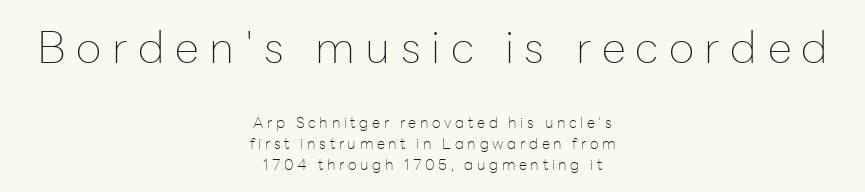
The text was rendered using a sans face with plain stroke endings. The compositor balanced each line on the midline. Here the designer chose a conventional face with non-uniform glyph widths. Tall strokes in this sample are plumb rather than angled.
